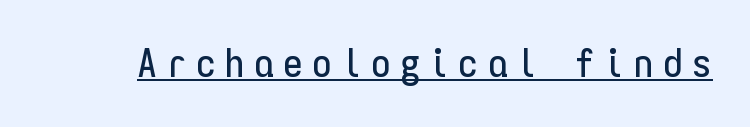
{"serif": "no", "italic": "no", "width": "condensed", "stroke_contrast": "low", "x_height": "medium", "monospaced": "yes", "underline": "yes", "letter_spacing": "wide", "letter_spacing_em": 0.23, "glyph_px": 40}
